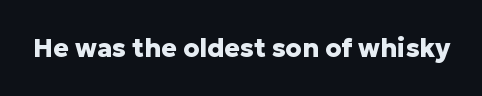
Q: Is the text bold? A: Yes.
Q: Is the text italic (slanted)? A: No, it is upright.
Q: Is the text underlined? A: No.
Q: Is the spacing between letters normal or unusually wide? A: Normal.
